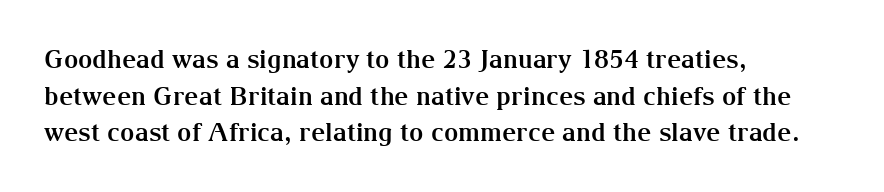
{"italic": "no", "bold": "yes", "underline": "no", "align": "left", "line_spacing": "normal", "line_spacing_ratio": 1.47, "letter_spacing": "normal", "letter_spacing_em": 0.0, "glyph_px": 25}
